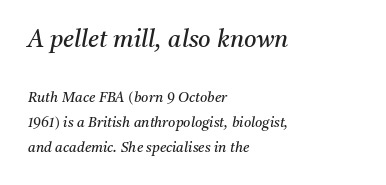
{"italic": "yes", "lean": "right", "slant_degrees": 11, "bold": "no", "underline": "no", "align": "left", "line_spacing_ratio": 1.81, "letter_spacing": "normal", "letter_spacing_em": 0.0, "larger_block": "first", "size_ratio": 1.71, "glyph_px": 24}
